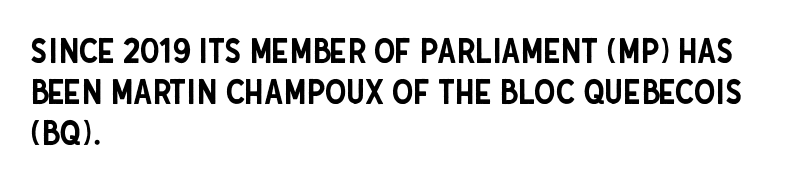
The image shows 34 px condensed sans-serif type, upright; set left-aligned, line spacing 1.2x, normal letter spacing, not underlined; low stroke contrast and a large x-height.
